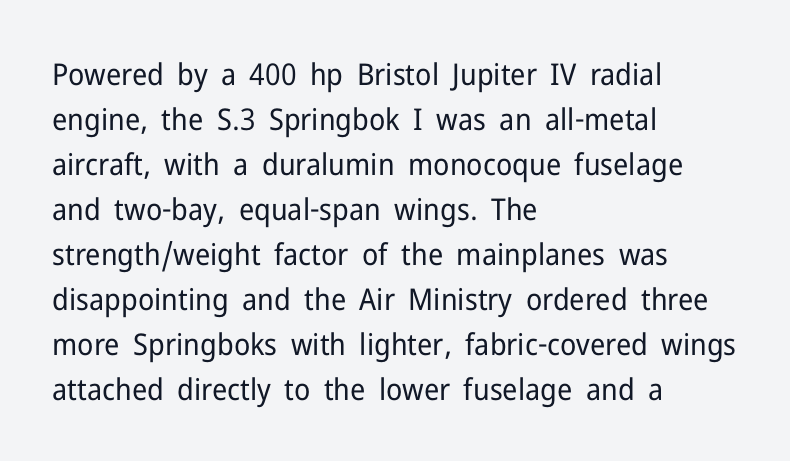
Is this a heavy cut? Hardly; it is regular or lighter. This is sans-serif lettering, the kind often seen on screens and signage. The rows are spaced the way most documents space them. Characters follow at the spacing the type designer built in.
